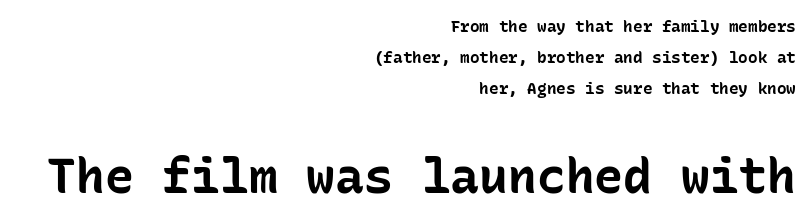
Q: Is the text bold? A: Yes.
Q: Is the text italic (slanted)? A: No, it is upright.
Q: Is the typeface a serif or a sans-serif typeface? A: Sans-serif.
Q: Is the text underlined? A: No.
Q: How is the paragraph aligned? A: Right-aligned.
Q: Is the spacing between letters normal or unusually wide? A: Normal.
Q: Is the spacing between lines tight, normal or loose? A: Loose.
Q: Which block of text is set in a larger size, the first (top) or the second (bottom)? A: The second (bottom) one.
Q: Width (condensed, normal, or wide)? A: Normal.
Q: Stroke contrast? A: Low.
Q: x-height? A: Medium.
Q: Monospaced? A: Yes.
